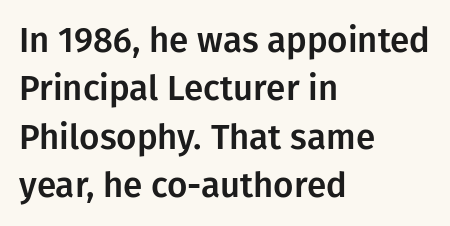
Q: Is the text italic (slanted)? A: No, it is upright.
Q: Is the typeface a serif or a sans-serif typeface? A: Sans-serif.
Q: Is the text underlined? A: No.
Q: How is the paragraph aligned? A: Left-aligned.
Q: Is the spacing between letters normal or unusually wide? A: Normal.
Q: Is the spacing between lines tight, normal or loose? A: Normal.
Q: Width (condensed, normal, or wide)? A: Normal.
Q: Stroke contrast? A: Low.
Q: x-height? A: Medium.
Q: Monospaced? A: No.
